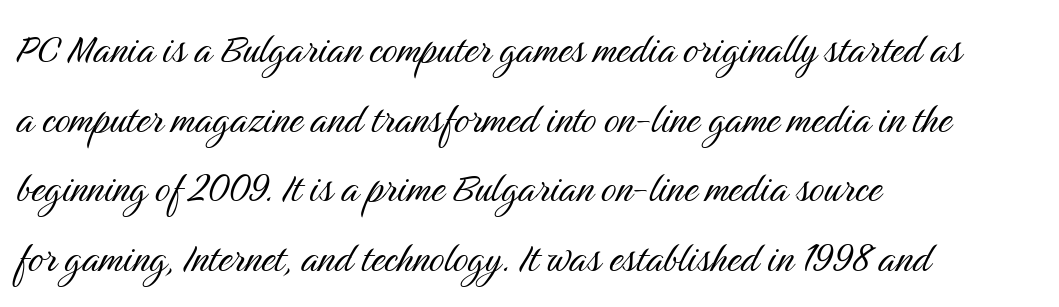
Standard letterfit; no display-style spreading of the glyphs. Has an underline been added? It has not. Successive baselines arrive at the customary interval. Looks like regular typesetting: each glyph gets only the width it needs.
